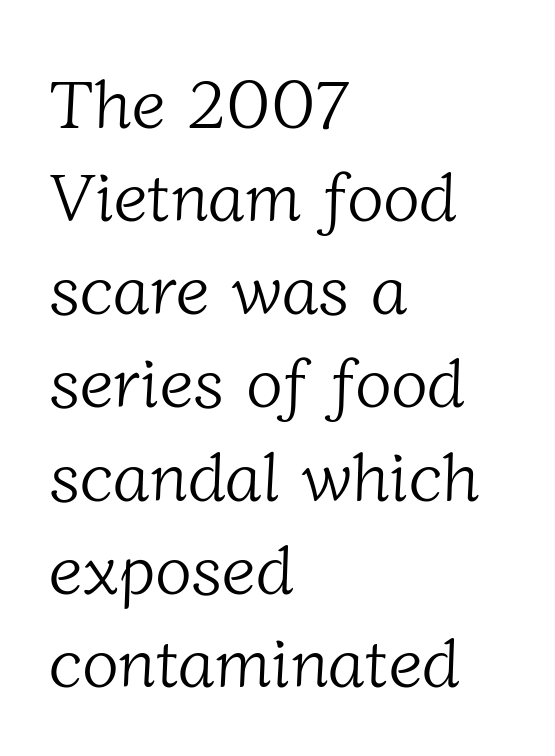
{"serif": "yes", "bold": "no", "weight": "light", "width": "normal", "stroke_contrast": "low", "x_height": "medium", "monospaced": "no", "underline": "no", "align": "left", "line_spacing": "normal", "line_spacing_ratio": 1.37, "letter_spacing": "normal", "letter_spacing_em": 0.0, "glyph_px": 68}
